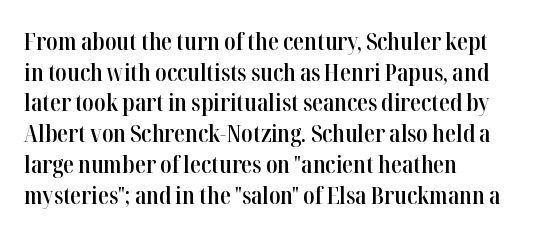
Each word holds together tightly as a unit, with standard inter-letter gaps. Check the space under the baseline: it is left empty. The paragraph has a hard left edge and a soft right edge. Posture: straight, roman, zero tilt. The vertical gap from one line to the next is medium. Notice the strokes are somewhat thickened but not fully heavy: this is a semibold.
